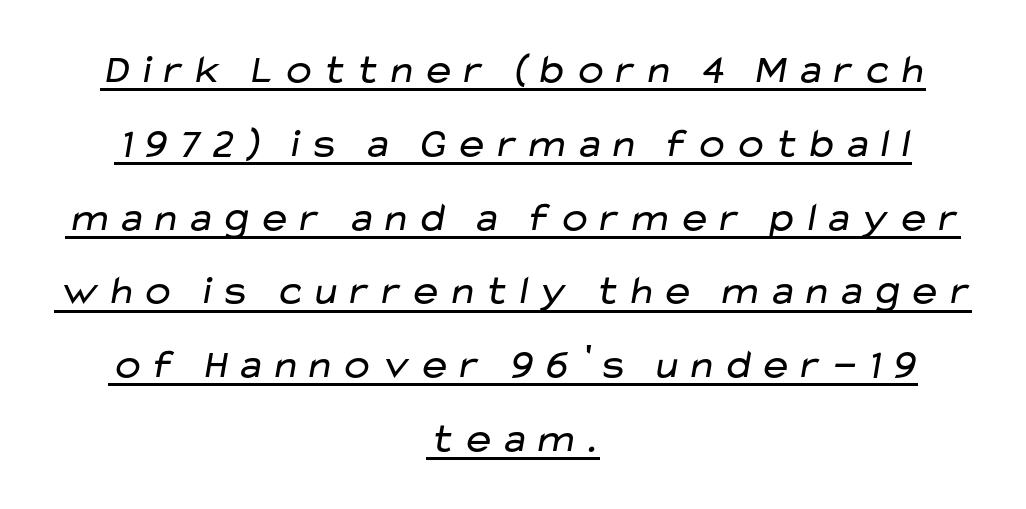
Q: Is the text bold? A: No.
Q: Is the typeface a serif or a sans-serif typeface? A: Sans-serif.
Q: Is the text underlined? A: Yes.
Q: How is the paragraph aligned? A: Centered.
Q: Width (condensed, normal, or wide)? A: Wide.
Q: Stroke contrast? A: Low.
Q: x-height? A: Medium.
Q: Monospaced? A: No.
